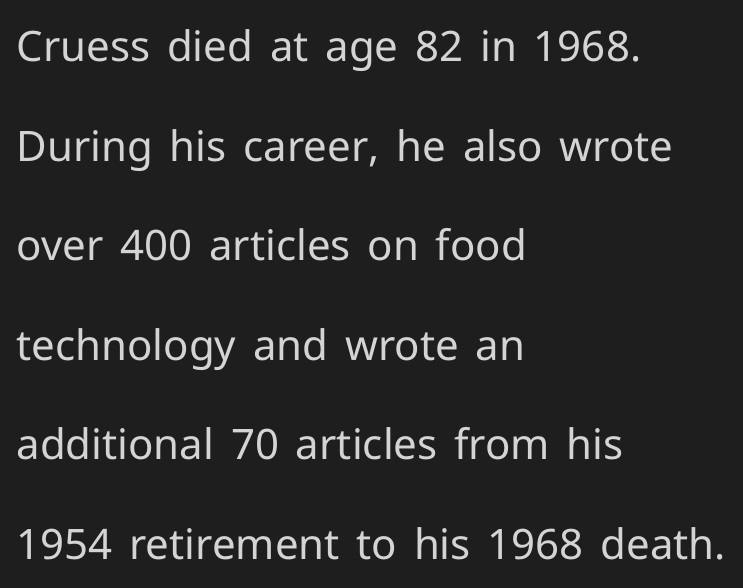
{"serif": "no", "italic": "no", "bold": "no", "weight": "regular", "width": "normal", "stroke_contrast": "low", "x_height": "medium", "monospaced": "no", "underline": "no", "align": "left", "line_spacing": "loose", "line_spacing_ratio": 2.37, "letter_spacing": "normal", "letter_spacing_em": 0.0, "glyph_px": 42}
